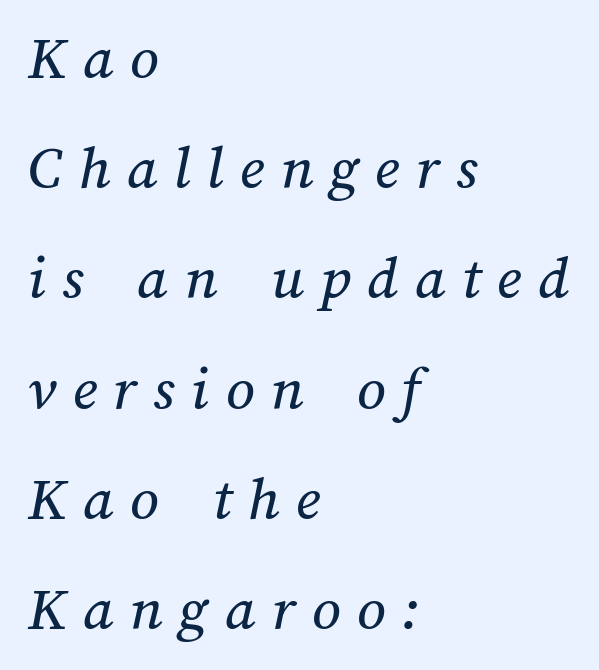
Q: Is the text underlined? A: No.
Q: How is the paragraph aligned? A: Left-aligned.
Q: Is the spacing between letters normal or unusually wide? A: Unusually wide.
Q: Width (condensed, normal, or wide)? A: Normal.
Q: Stroke contrast? A: Medium.
Q: x-height? A: Medium.
Q: Monospaced? A: No.
